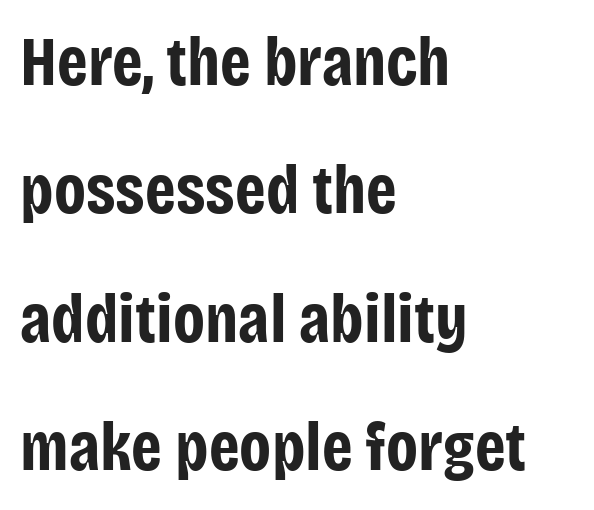
{"serif": "no", "italic": "no", "bold": "yes", "weight": "bold", "width": "condensed", "stroke_contrast": "low", "x_height": "large", "monospaced": "no", "underline": "no", "align": "left", "line_spacing_ratio": 1.86, "letter_spacing": "normal", "letter_spacing_em": 0.0, "glyph_px": 69}
